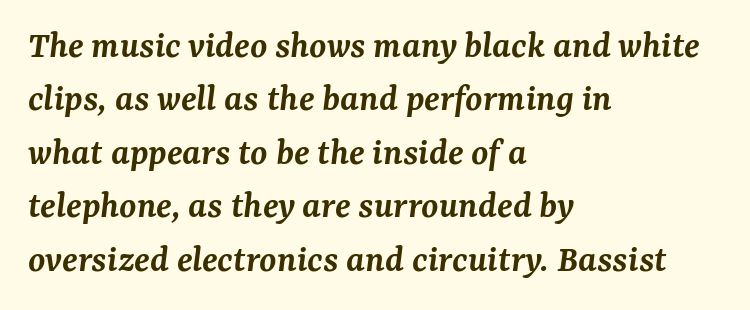
Do the characters align in a grid? No, the font is proportional. The glyphs are unaccompanied by any horizontal stroke below them. Look at the stroke-to-counter ratio: somewhat heavy, a semibold. This sample uses a serif face. The type is set solid horizontally, with unmodified tracking.
